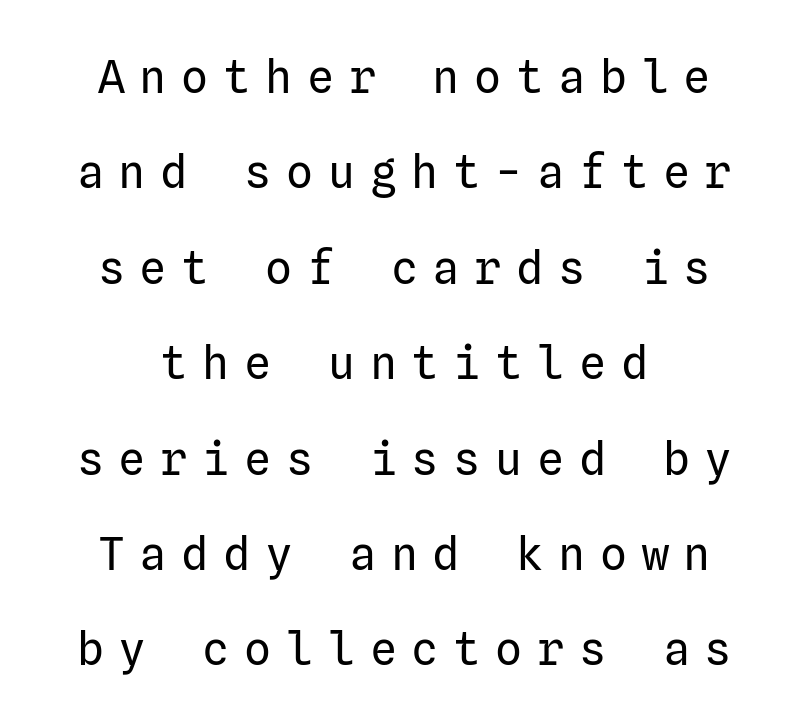
{"serif": "no", "italic": "no", "bold": "no", "weight": "regular", "width": "normal", "stroke_contrast": "low", "x_height": "medium", "underline": "no", "line_spacing": "loose", "line_spacing_ratio": 2.12, "letter_spacing": "wide", "letter_spacing_em": 0.33, "glyph_px": 45}
